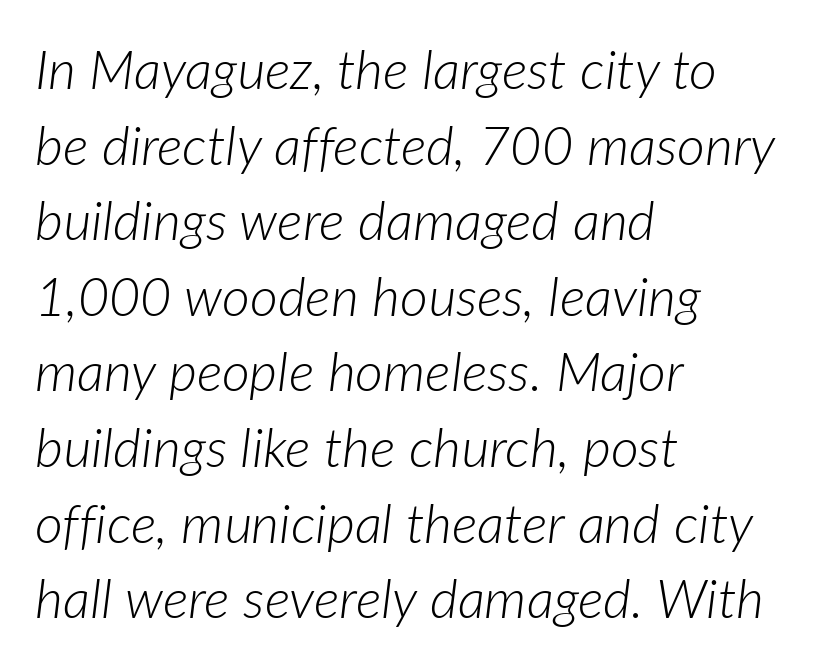
The face used here is proportionally spaced, like ordinary book or web type. Underline: absent. Compared with ordinary roman type, these characters are visibly tilted. The rag falls on the right side of this text block.
